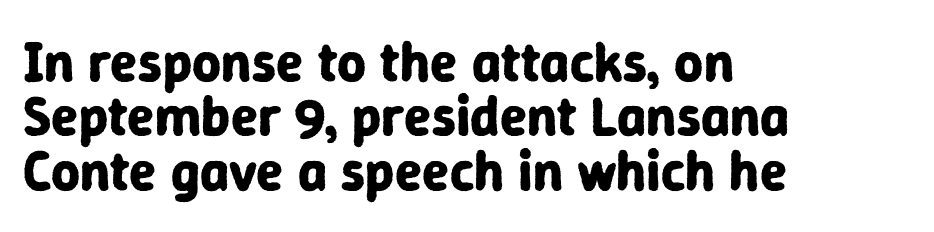
{"serif": "no", "italic": "no", "bold": "yes", "weight": "bold", "width": "normal", "stroke_contrast": "low", "x_height": "medium", "monospaced": "no", "underline": "no", "align": "left", "line_spacing": "tight", "line_spacing_ratio": 0.97, "letter_spacing": "normal", "letter_spacing_em": 0.0, "glyph_px": 56}
